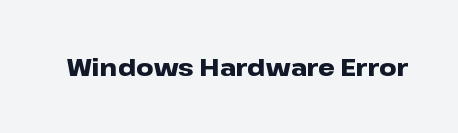
The image shows 24 px bold type, upright; set normal letter spacing, not underlined.
